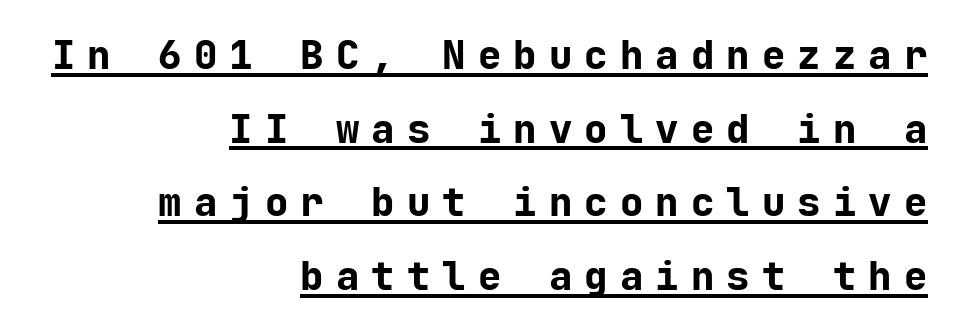
The lines are quadded right. In terms of letterform style, serifs are entirely absent. The face used here appears with an underline applied. In terms of letterspacing, this is a distinctly airy, spread setting.
